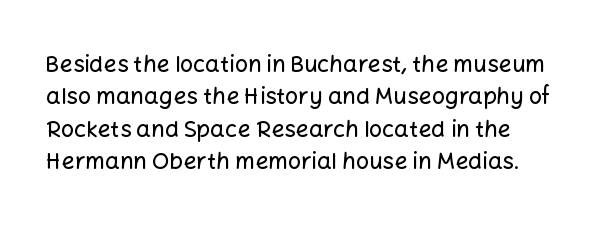
This is the regular roman posture of the typeface. This sample uses plain, unmodified letter spacing. Vertically, the passage feels balanced, rows spaced as you'd expect. Decoration check: the copy has no underline.
